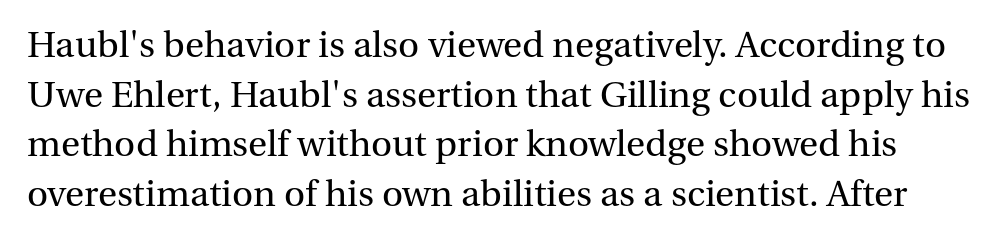
Q: Is the text bold? A: No.
Q: Is the text italic (slanted)? A: No, it is upright.
Q: Is the typeface a serif or a sans-serif typeface? A: Serif.
Q: Is the text underlined? A: No.
Q: Is the spacing between letters normal or unusually wide? A: Normal.
Q: Is the spacing between lines tight, normal or loose? A: Normal.
Q: Width (condensed, normal, or wide)? A: Normal.
Q: Stroke contrast? A: Medium.
Q: x-height? A: Medium.
Q: Monospaced? A: No.
